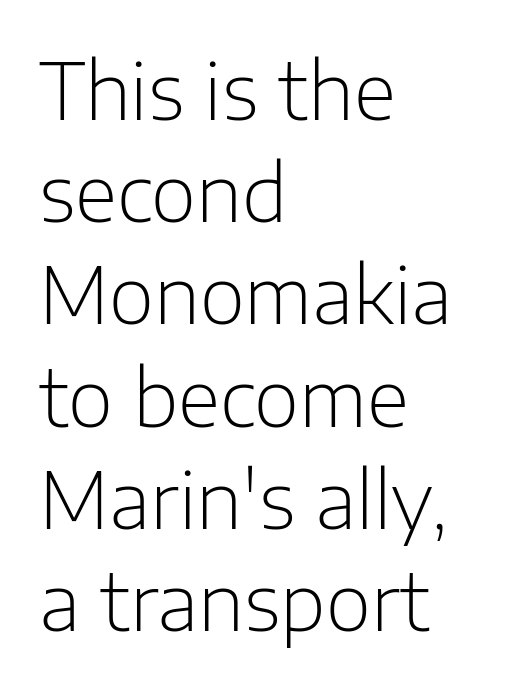
Q: Is the text bold? A: No.
Q: Is the text italic (slanted)? A: No, it is upright.
Q: Is the typeface a serif or a sans-serif typeface? A: Sans-serif.
Q: Is the text underlined? A: No.
Q: How is the paragraph aligned? A: Left-aligned.
Q: Is the spacing between letters normal or unusually wide? A: Normal.
Q: Is the spacing between lines tight, normal or loose? A: Normal.
Q: Width (condensed, normal, or wide)? A: Normal.
Q: Stroke contrast? A: Low.
Q: x-height? A: Medium.
Q: Monospaced? A: No.
